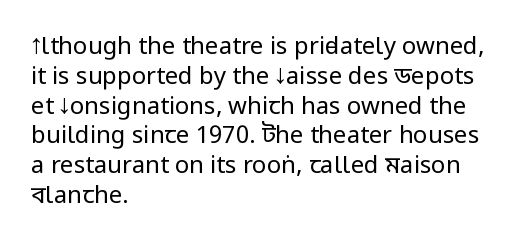
{"italic": "no", "bold": "no", "underline": "no", "align": "left", "line_spacing_ratio": 1.24, "letter_spacing": "normal", "letter_spacing_em": 0.0, "glyph_px": 24}
